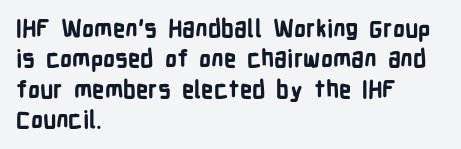
The glyphs are unaccompanied by any horizontal stroke below them. The leading is moderate, giving the passage an even texture. Left-aligned paragraph, ragged on the right. A full-strength bold gives these letters their thick strokes. This sample uses an upright cut, with every glyph sitting square on the baseline.
